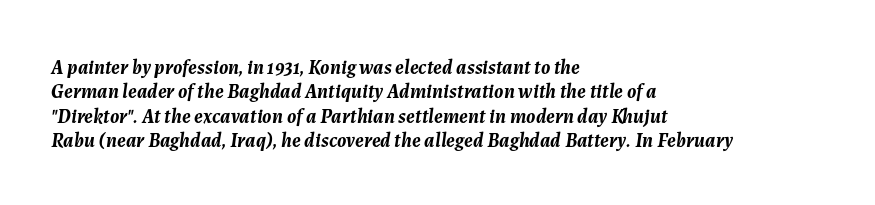
{"italic": "yes", "lean": "right", "slant_degrees": 7, "bold": "yes", "underline": "no", "align": "left", "line_spacing_ratio": 1.22, "letter_spacing": "normal", "letter_spacing_em": 0.0, "glyph_px": 20}
